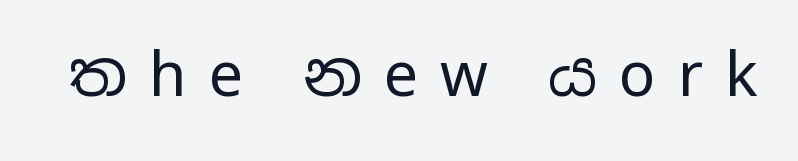
Q: Is the text bold? A: No.
Q: Is the text italic (slanted)? A: No, it is upright.
Q: Is the typeface a serif or a sans-serif typeface? A: Sans-serif.
Q: Is the text underlined? A: No.
Q: Is the spacing between letters normal or unusually wide? A: Unusually wide.
Q: Width (condensed, normal, or wide)? A: Condensed.
Q: Stroke contrast? A: Low.
Q: x-height? A: Large.
Q: Monospaced? A: No.
